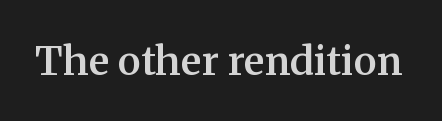
Honestly, the letter spacing is just normal — you wouldn't notice it. Think of a printed novel: that variable character pitch is what you see here. Is the type bold? Partly — it's a semibold, heavier than regular but not fully bold. Letterform terminals end in serifs throughout the passage. Descenders are the only things crossing below the line.
